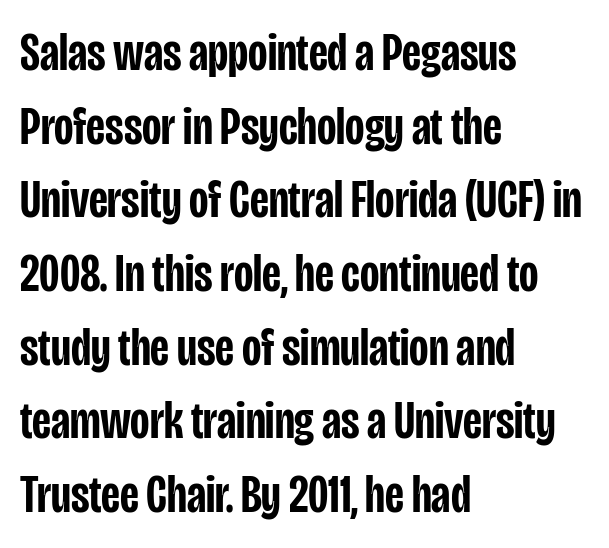
Q: Is the text bold? A: Semi-bold.
Q: Is the text italic (slanted)? A: No, it is upright.
Q: Is the typeface a serif or a sans-serif typeface? A: Sans-serif.
Q: Is the text underlined? A: No.
Q: How is the paragraph aligned? A: Left-aligned.
Q: Is the spacing between letters normal or unusually wide? A: Normal.
Q: Is the spacing between lines tight, normal or loose? A: Normal.
Q: Width (condensed, normal, or wide)? A: Condensed.
Q: Stroke contrast? A: Low.
Q: x-height? A: Large.
Q: Monospaced? A: No.
